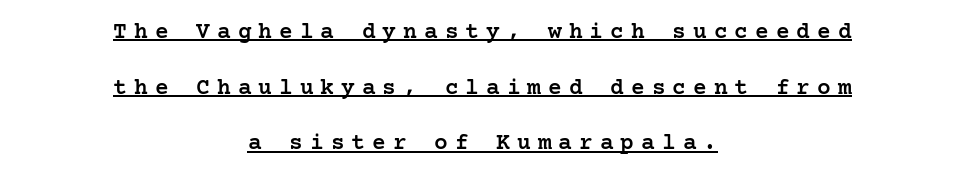
{"italic": "no", "bold": "semi", "underline": "yes", "align": "center", "line_spacing": "loose", "line_spacing_ratio": 2.42, "letter_spacing": "wide", "letter_spacing_em": 0.3, "glyph_px": 23}
